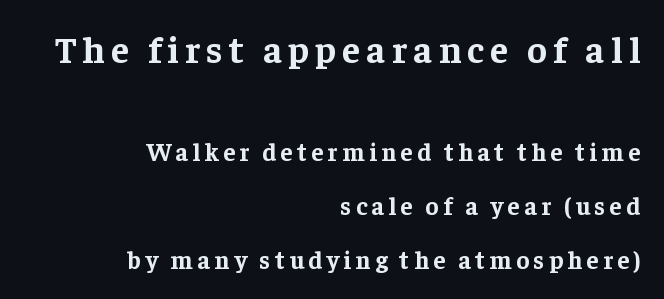
Compare the two chunks: the upper has the greater cap height. Do the characters align in a grid? No, the font is proportional. This rendering uses right alignment, leaving the left contour irregular. The rendering shows small feet on the letterforms — a serif design. You could fit nearly another row in the gap between these rows.
